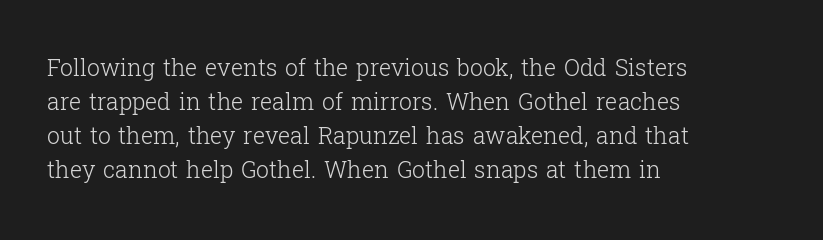
The type sits square on the baseline with zero lean. Stem width sits at or under what a default text font uses. Horizontally, the lines are justified to the leading edge only. This sample keeps an unexceptional amount of space between lines. The space beneath each line is pristine and unruled. There is no visible air inserted between adjacent glyphs.
